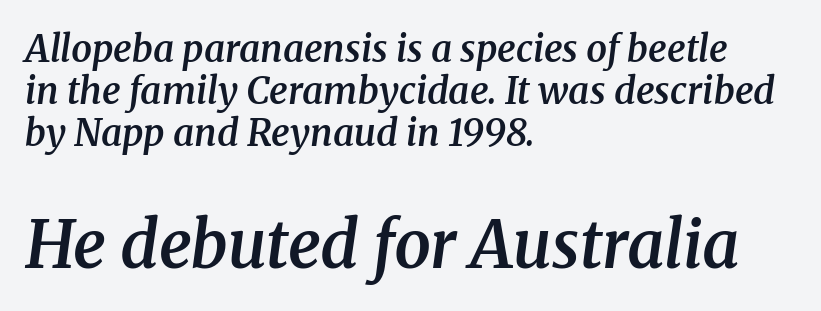
Q: Is the text bold? A: Semi-bold.
Q: Is the text italic (slanted)? A: Yes, it leans right by about 8 degrees.
Q: Is the typeface a serif or a sans-serif typeface? A: Serif.
Q: Is the text underlined? A: No.
Q: How is the paragraph aligned? A: Left-aligned.
Q: Is the spacing between letters normal or unusually wide? A: Normal.
Q: Is the spacing between lines tight, normal or loose? A: Tight.
Q: Which block of text is set in a larger size, the first (top) or the second (bottom)? A: The second (bottom) one.
Q: Width (condensed, normal, or wide)? A: Normal.
Q: Stroke contrast? A: Medium.
Q: x-height? A: Medium.
Q: Monospaced? A: No.
